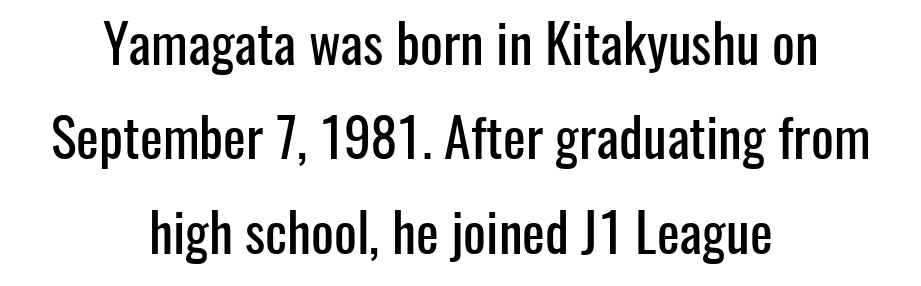
The rendering positions every line midway between the sides. Has an underline been added? It has not. The lettering stays uniformly vertical, giving the passage a roman look. This sample has the flowing, uneven cadence of proportional lettering. Inter-character spacing is left at the font's built-in metrics. Serif or sans? Sans — the stroke terminals are bare.
